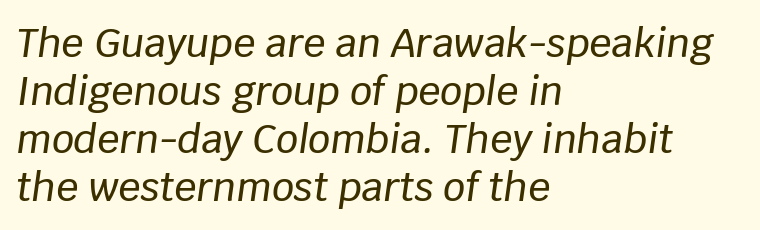
The image shows 39 px text type, italic (leaning right); set left-aligned, line spacing 1.23x, normal letter spacing, not underlined; low stroke contrast and a large x-height.
